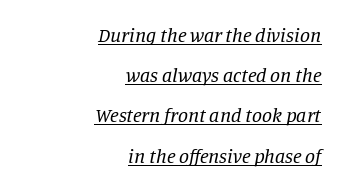
Interline gaps are noticeably wide in this sample. The letterforms sit shoulder to shoulder at normal distance. If you drew a ruler down the right edge, every line would touch it. These lines were composed using italics. Notice how a bar underscores the lettering throughout. Stem width sits at or under what a default text font uses.
